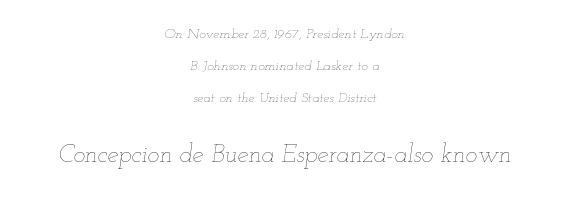
{"italic": "yes", "lean": "right", "slant_degrees": 12, "bold": "no", "underline": "no", "align": "center", "line_spacing": "loose", "line_spacing_ratio": 2.29, "letter_spacing": "normal", "letter_spacing_em": 0.0, "larger_block": "second", "size_ratio": 1.79, "glyph_px": 25}
